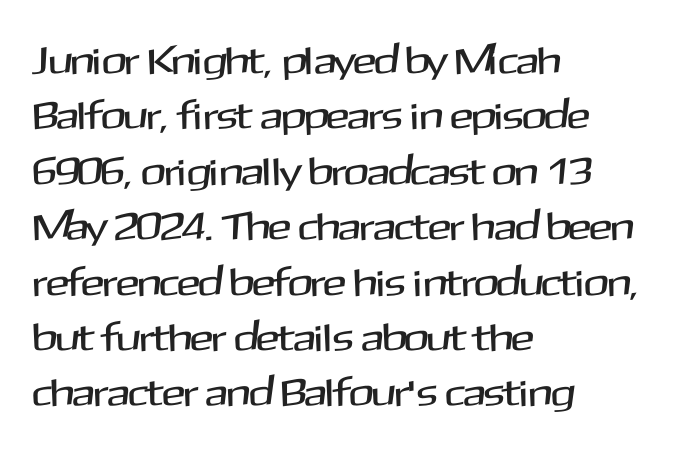
Q: Is the text italic (slanted)? A: No, it is upright.
Q: Is the typeface a serif or a sans-serif typeface? A: Sans-serif.
Q: Is the text underlined? A: No.
Q: How is the paragraph aligned? A: Left-aligned.
Q: Is the spacing between letters normal or unusually wide? A: Normal.
Q: Is the spacing between lines tight, normal or loose? A: Normal.
Q: Width (condensed, normal, or wide)? A: Normal.
Q: Stroke contrast? A: Medium.
Q: x-height? A: Medium.
Q: Monospaced? A: No.
